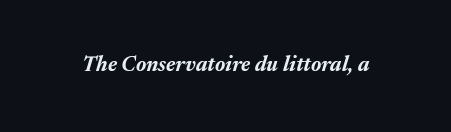
Q: Is the text bold? A: Yes.
Q: Is the text italic (slanted)? A: Yes, it leans right by about 17 degrees.
Q: Is the text underlined? A: No.
Q: Is the spacing between letters normal or unusually wide? A: Normal.
